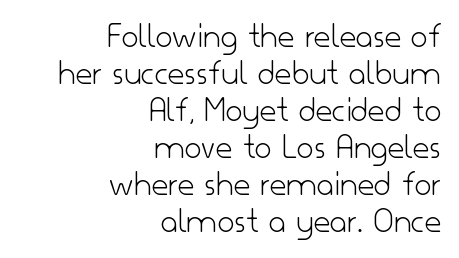
Has an underline been added? It has not. The cut favours lightness, reaching ordinary text weight at its darkest. Serifs: no, the terminals of the letterforms are clean. Compared with typical paragraphs, the rows here are closer together. This sample has the flowing, uneven cadence of proportional lettering.
